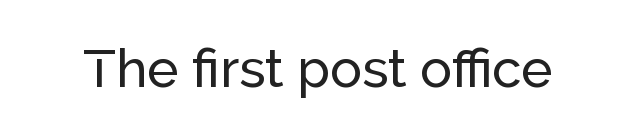
Q: Is the text italic (slanted)? A: No, it is upright.
Q: Is the typeface a serif or a sans-serif typeface? A: Sans-serif.
Q: Is the text underlined? A: No.
Q: Is the spacing between letters normal or unusually wide? A: Normal.
Q: Width (condensed, normal, or wide)? A: Normal.
Q: Stroke contrast? A: Low.
Q: x-height? A: Medium.
Q: Monospaced? A: No.
